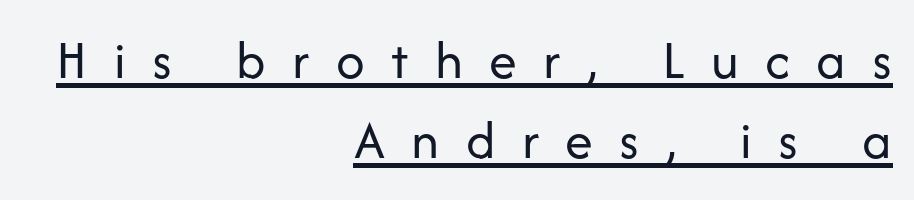
Q: Is the text bold? A: No.
Q: Is the text italic (slanted)? A: No, it is upright.
Q: Is the typeface a serif or a sans-serif typeface? A: Sans-serif.
Q: Is the text underlined? A: Yes.
Q: How is the paragraph aligned? A: Right-aligned.
Q: Is the spacing between letters normal or unusually wide? A: Unusually wide.
Q: Is the spacing between lines tight, normal or loose? A: Normal.
Q: Width (condensed, normal, or wide)? A: Normal.
Q: Stroke contrast? A: Low.
Q: x-height? A: Medium.
Q: Monospaced? A: No.
